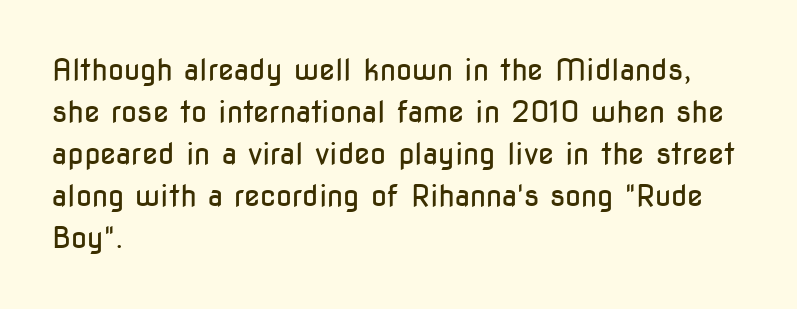
{"serif": "no", "italic": "no", "bold": "no", "weight": "regular", "width": "condensed", "stroke_contrast": "low", "x_height": "medium", "monospaced": "no", "underline": "no", "align": "left", "line_spacing": "normal", "line_spacing_ratio": 1.45, "letter_spacing": "normal", "letter_spacing_em": 0.0, "glyph_px": 29}
